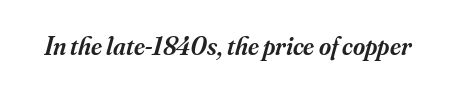
Caption: standard tracking, unaltered. The area under the type is left untouched. Looking at the ascenders, they clearly lean. What weight is shown? A semibold, between regular and bold.
